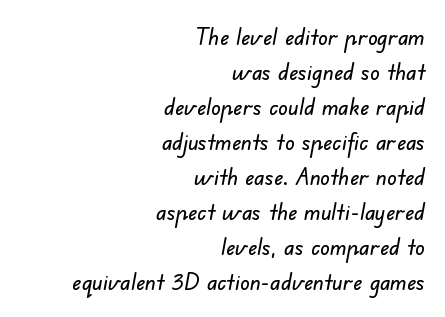
The rows are spaced the way most documents space them. Reading down the block, your eye finds every line finishing at a fixed right position. The line texture is even and compact thanks to regular tracking. Type without underlining.
